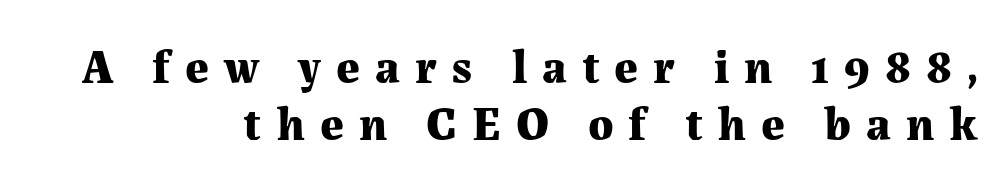
The type family on display is of the serif kind. If you drew a ruler down the right edge, every line would touch it. Is this a fixed-width face? No — the glyphs have proportional, varying widths. The typesetting leans heavy: a genuine bold. The specimen reads as upright at a glance.
